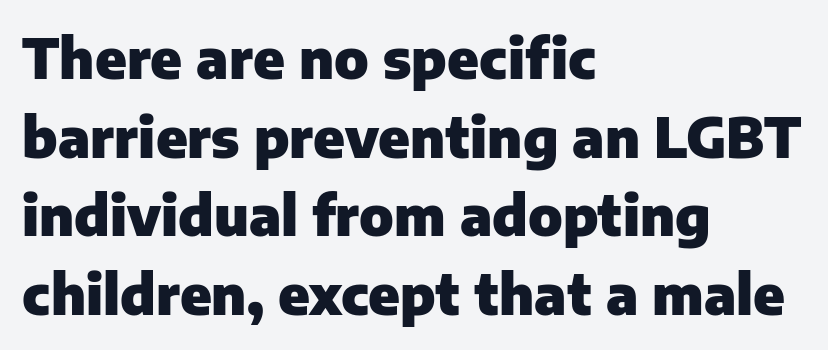
Q: Is the text bold? A: Yes.
Q: Is the text italic (slanted)? A: No, it is upright.
Q: Is the typeface a serif or a sans-serif typeface? A: Sans-serif.
Q: Is the text underlined? A: No.
Q: How is the paragraph aligned? A: Left-aligned.
Q: Is the spacing between letters normal or unusually wide? A: Normal.
Q: Is the spacing between lines tight, normal or loose? A: Normal.
Q: Width (condensed, normal, or wide)? A: Normal.
Q: Stroke contrast? A: Low.
Q: x-height? A: Medium.
Q: Monospaced? A: No.
